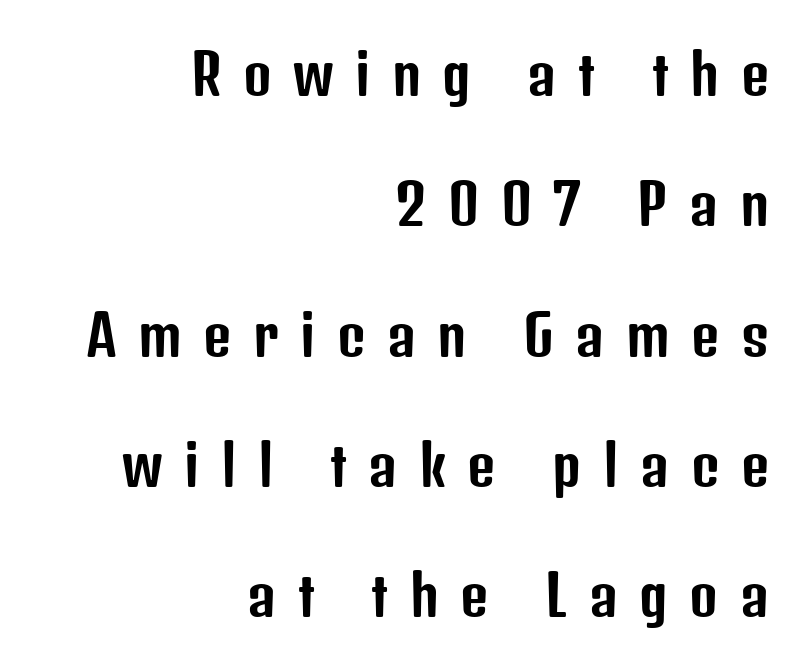
Q: Is the text italic (slanted)? A: No, it is upright.
Q: Is the typeface a serif or a sans-serif typeface? A: Sans-serif.
Q: Is the text underlined? A: No.
Q: How is the paragraph aligned? A: Right-aligned.
Q: Is the spacing between letters normal or unusually wide? A: Unusually wide.
Q: Is the spacing between lines tight, normal or loose? A: Loose.
Q: Width (condensed, normal, or wide)? A: Condensed.
Q: Stroke contrast? A: Low.
Q: x-height? A: Medium.
Q: Monospaced? A: No.
